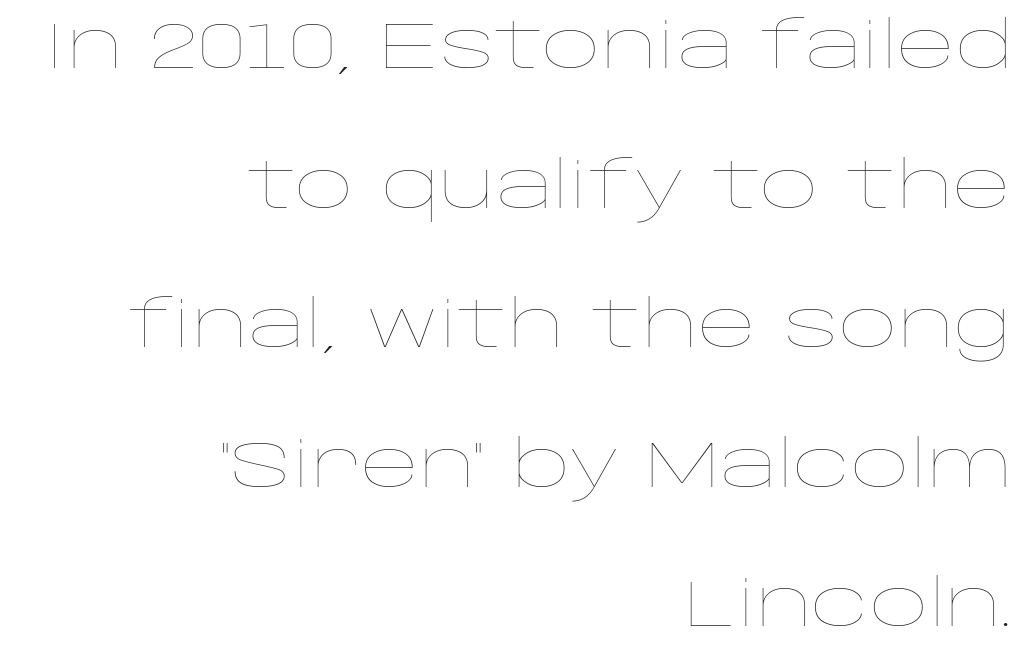
The letterforms sit at book weight or below. This is the regular roman posture of the typeface. The leading is generous, giving the passage an open texture. Look at the tracking — it's just the regular setting, nothing added.
